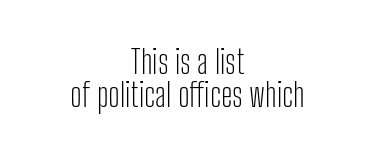
Q: Is the text bold? A: No.
Q: Is the text italic (slanted)? A: No, it is upright.
Q: Is the typeface a serif or a sans-serif typeface? A: Sans-serif.
Q: Is the text underlined? A: No.
Q: How is the paragraph aligned? A: Centered.
Q: Is the spacing between letters normal or unusually wide? A: Normal.
Q: Is the spacing between lines tight, normal or loose? A: Tight.
Q: Width (condensed, normal, or wide)? A: Condensed.
Q: Stroke contrast? A: Low.
Q: x-height? A: Medium.
Q: Monospaced? A: No.
